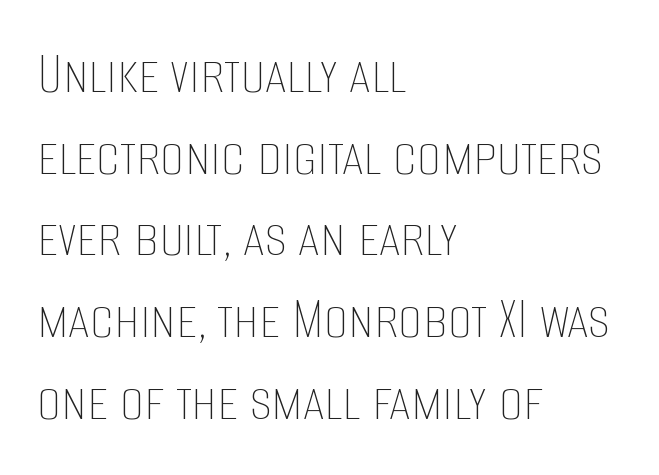
Looks like regular typesetting: each glyph gets only the width it needs. The space between consecutive lines is moderate. The line texture is even and compact thanks to regular tracking. The zone under the glyphs is completely vacant. Line beginnings align vertically; line endings do not. Is this a heavy cut? Hardly; it is regular or lighter.
